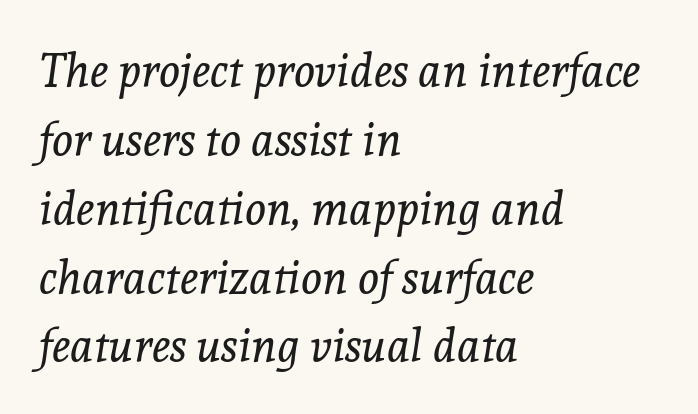
A clean baseline with only descenders dipping below it. These lines are rendered in a variable-pitch font. Think standard paragraph weight, or any step lighter than that. Letter spacing: default. Yep, that's italic — everything's leaning.
